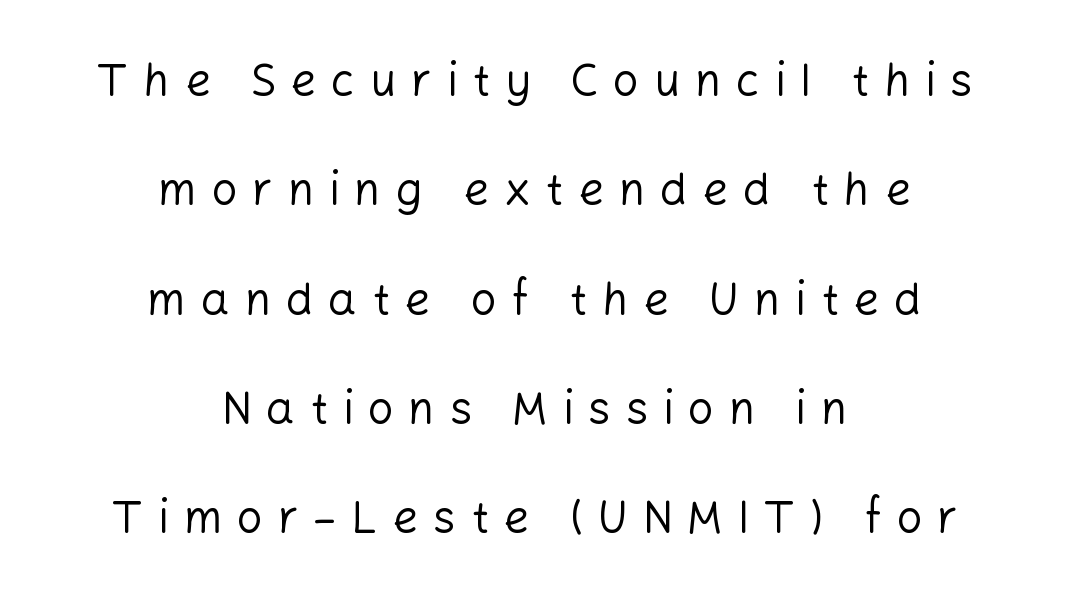
The image shows 45 px regular-weight sans-serif type, upright; set centered, loose line spacing (2.43x), unusually wide letter spacing (+0.33 em), not underlined; low stroke contrast and a medium x-height.
